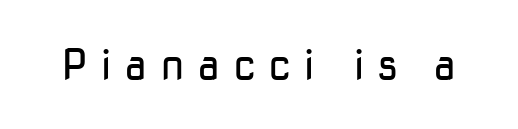
Q: Is the text bold? A: No.
Q: Is the text italic (slanted)? A: No, it is upright.
Q: Is the typeface a serif or a sans-serif typeface? A: Sans-serif.
Q: Is the text underlined? A: No.
Q: Is the spacing between letters normal or unusually wide? A: Unusually wide.
Q: Width (condensed, normal, or wide)? A: Normal.
Q: Stroke contrast? A: Low.
Q: x-height? A: Medium.
Q: Monospaced? A: No.
